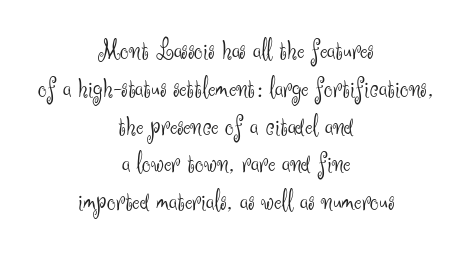
This block has exactly the height ordinary leading produces. No word sits above an underline. Observe the absence of serifs on each vertical stroke in this sample. This sample has the flowing, uneven cadence of proportional lettering. Each line is balanced around a shared central axis. Vertical stems look standard width or narrower in stroke.
